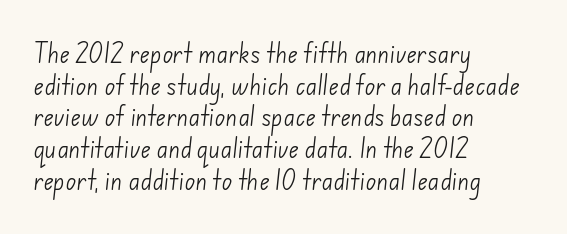
Stroke thickness stays within the range of a standard reading face or lighter. The gaps between neighbouring characters are ordinary and unremarkable. Plain, unruled lines of type. Each line starts at the same left margin while the right side varies. The leading is moderate, giving the passage an even texture.
